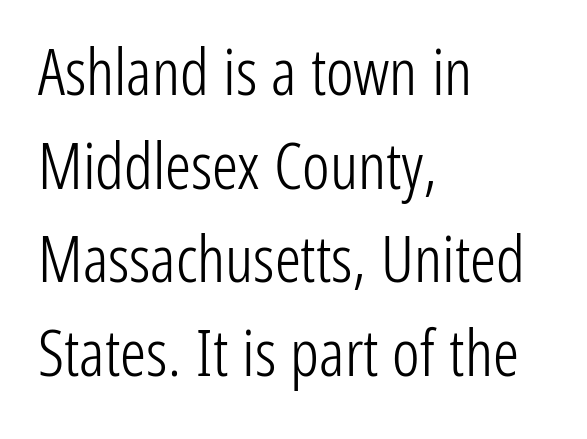
Check under the words: just untouched page. Observe the absence of serifs on each vertical stroke in this sample. The font's upright variant was chosen for this text. Rows of type keep a routine distance in the vertical direction. Horizontally, the lines are justified to the leading edge only.
